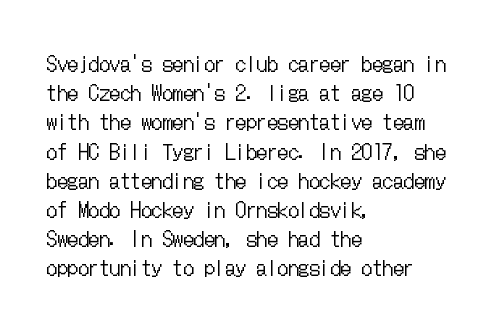
{"italic": "no", "bold": "no", "underline": "no", "align": "left", "line_spacing": "normal", "line_spacing_ratio": 1.39, "letter_spacing": "normal", "letter_spacing_em": 0.0, "glyph_px": 21}
